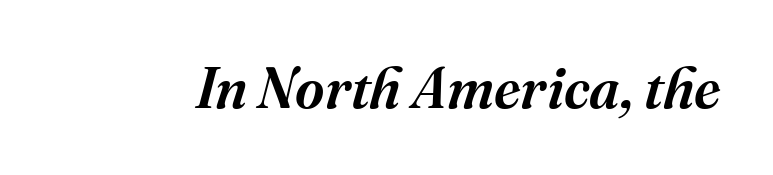
Q: Is the text italic (slanted)? A: Yes, it leans right by about 16 degrees.
Q: Is the typeface a serif or a sans-serif typeface? A: Serif.
Q: Is the text underlined? A: No.
Q: Is the spacing between letters normal or unusually wide? A: Normal.
Q: Width (condensed, normal, or wide)? A: Normal.
Q: Stroke contrast? A: Medium.
Q: x-height? A: Medium.
Q: Monospaced? A: No.
